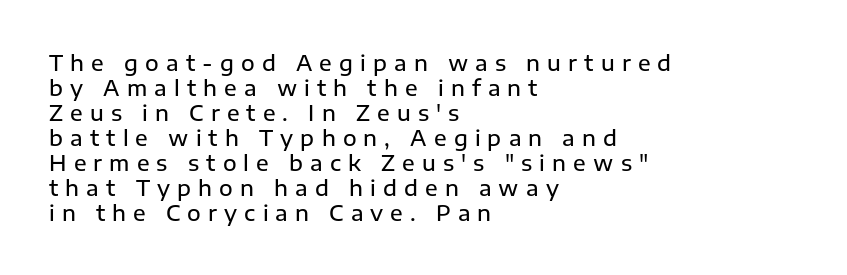
Slightly chunky letters — semibold, I'd say, not full bold. The rendering inserts visible extra space after every character. Underline: absent. The lettering stays uniformly vertical, giving the passage a roman look.
